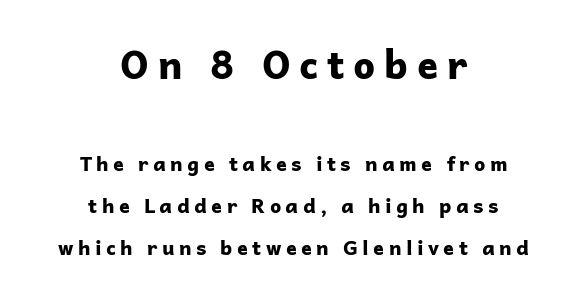
{"serif": "no", "italic": "no", "bold": "yes", "weight": "bold", "width": "normal", "stroke_contrast": "low", "x_height": "medium", "monospaced": "no", "underline": "no", "align": "center", "line_spacing": "loose", "line_spacing_ratio": 2.08, "letter_spacing": "wide", "letter_spacing_em": 0.22, "larger_block": "first", "size_ratio": 1.95, "glyph_px": 39}
